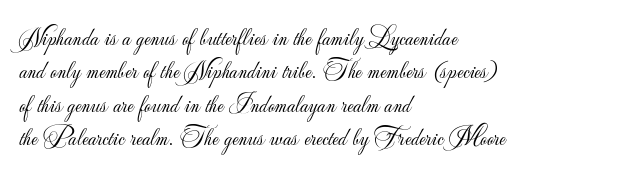
The image shows 26 px text type; set left-aligned, normal line spacing (1.28x), normal letter spacing, not underlined.
